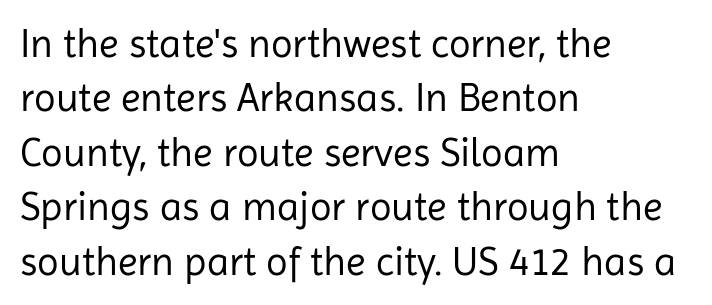
{"serif": "no", "italic": "no", "bold": "no", "weight": "regular", "width": "normal", "stroke_contrast": "low", "x_height": "medium", "monospaced": "no", "underline": "no", "align": "left", "line_spacing": "normal", "line_spacing_ratio": 1.36, "letter_spacing": "normal", "letter_spacing_em": 0.0, "glyph_px": 40}
